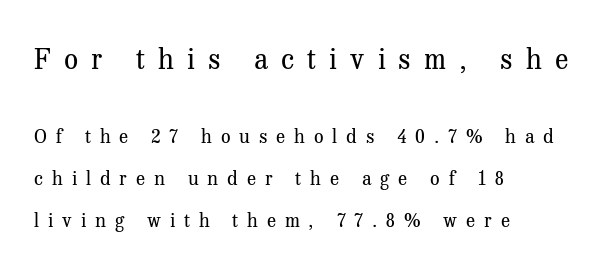
Compared with a typical body face, this is equally light or lighter still. Every character sits straight up, as roman type does. Letterform terminals end in serifs throughout the passage. Leftover space on each line is placed entirely after the last word. These two chunks differ in scale, with the top chunk taking the larger measure.
